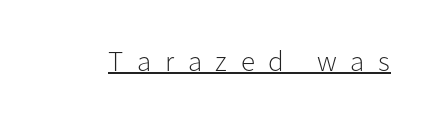
Q: Is the text bold? A: No.
Q: Is the text italic (slanted)? A: No, it is upright.
Q: Is the typeface a serif or a sans-serif typeface? A: Sans-serif.
Q: Is the text underlined? A: Yes.
Q: Is the spacing between letters normal or unusually wide? A: Unusually wide.
Q: Width (condensed, normal, or wide)? A: Normal.
Q: Stroke contrast? A: Low.
Q: x-height? A: Medium.
Q: Monospaced? A: No.
